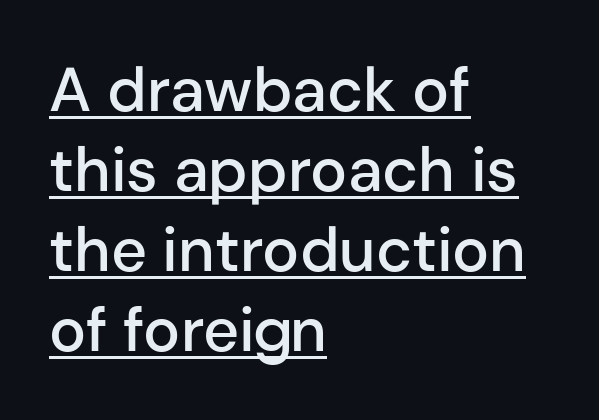
Every stem runs plumb, perpendicular to the baseline. The characters display no serif detailing; their extremities are plain. The rows are spaced the way most documents space them. As a designer I'd log this as weight 600, semibold. Is this a fixed-width face? No — the glyphs have proportional, varying widths.
